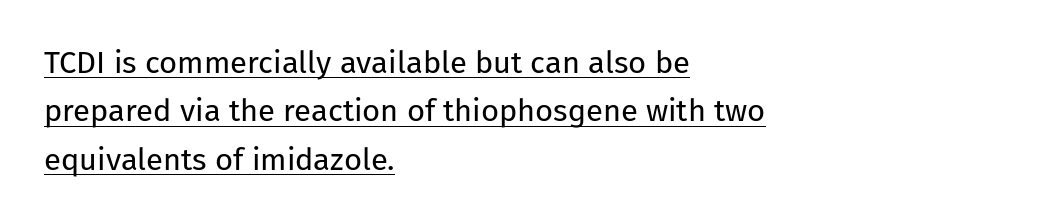
Q: Is the text bold? A: No.
Q: Is the text italic (slanted)? A: No, it is upright.
Q: Is the typeface a serif or a sans-serif typeface? A: Sans-serif.
Q: Is the text underlined? A: Yes.
Q: How is the paragraph aligned? A: Left-aligned.
Q: Is the spacing between letters normal or unusually wide? A: Normal.
Q: Is the spacing between lines tight, normal or loose? A: Normal.
Q: Width (condensed, normal, or wide)? A: Normal.
Q: Stroke contrast? A: Low.
Q: x-height? A: Medium.
Q: Monospaced? A: No.
